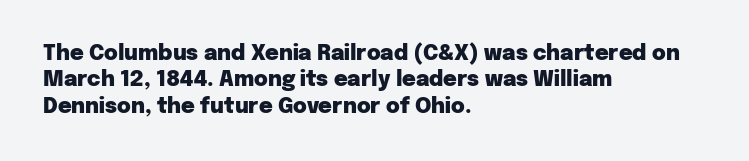
The image shows 21 px bold type, upright; set left-aligned, normal line spacing (1.26x), normal letter spacing, not underlined.
